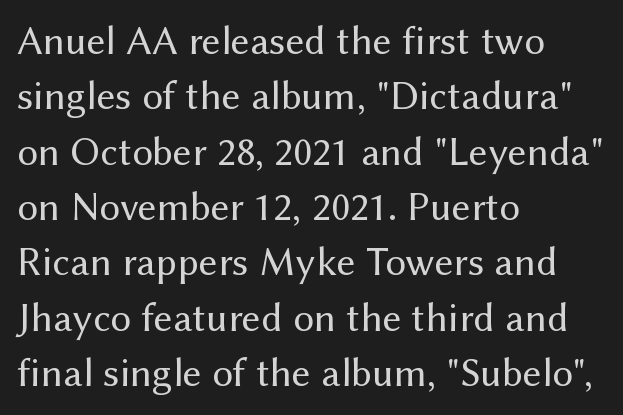
The image shows 41 px regular-weight sans-serif type, upright; set left-aligned, normal line spacing (1.35x), normal letter spacing, not underlined; medium stroke contrast and a medium x-height.
